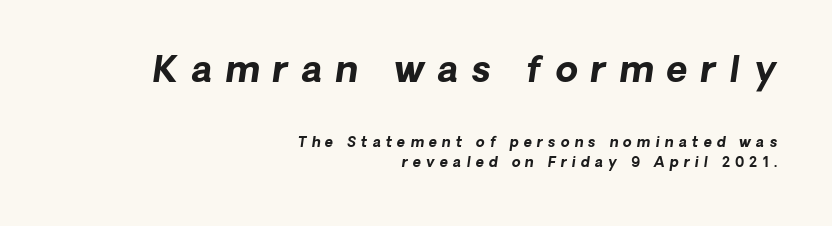
Honestly, the row spacing looks completely unremarkable. Alignment: flush right. Larger block? The one above; the one below is distinctly smaller. There is plenty of visible air inserted between adjacent glyphs. The glyphs have the mass of a bold cut.
